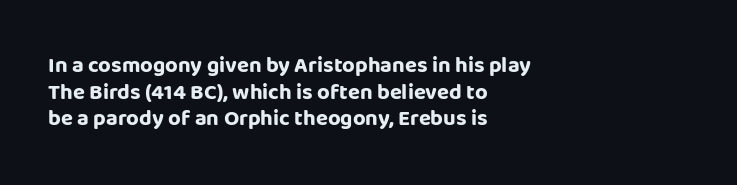
Q: Is the text bold? A: Yes.
Q: Is the text italic (slanted)? A: No, it is upright.
Q: Is the text underlined? A: No.
Q: How is the paragraph aligned? A: Left-aligned.
Q: Is the spacing between letters normal or unusually wide? A: Normal.
